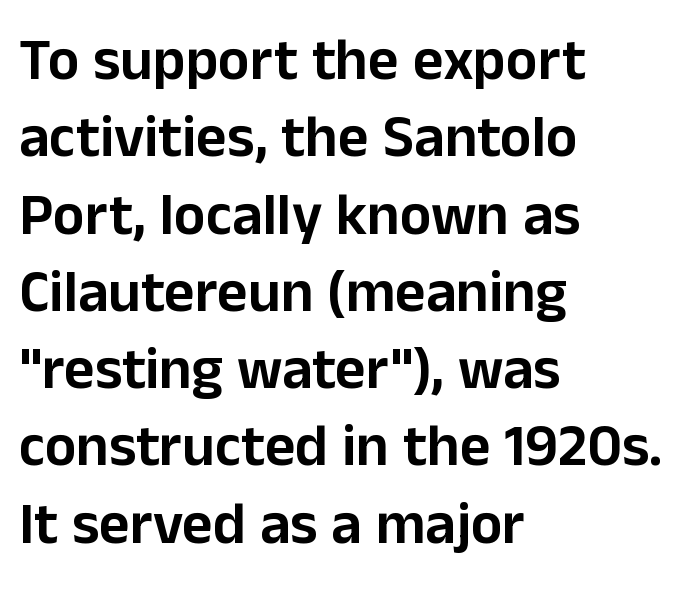
I'd call this a sans setting — the letters go barefoot. The rendering uses natural spacing where letterforms have individual widths. Posture: upright roman. Descender tails drop into unmarked territory. Baseline-to-baseline distance is the conventional proportion of letter height.
